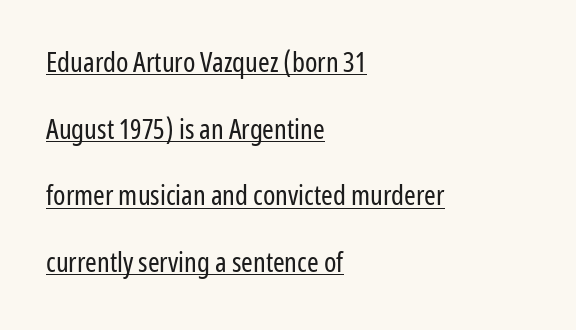
{"serif": "no", "italic": "no", "bold": "no", "weight": "regular", "width": "condensed", "stroke_contrast": "low", "x_height": "medium", "monospaced": "no", "underline": "yes", "align": "left", "line_spacing": "loose", "line_spacing_ratio": 2.38, "letter_spacing": "normal", "letter_spacing_em": 0.0, "glyph_px": 28}
